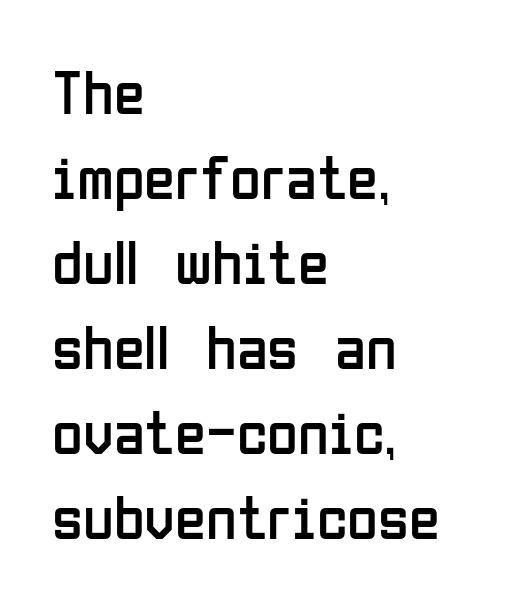
{"serif": "no", "italic": "no", "bold": "no", "weight": "regular", "width": "condensed", "stroke_contrast": "low", "x_height": "medium", "monospaced": "no", "underline": "no", "align": "left", "line_spacing": "normal", "line_spacing_ratio": 1.35, "letter_spacing": "normal", "letter_spacing_em": 0.0, "glyph_px": 63}
